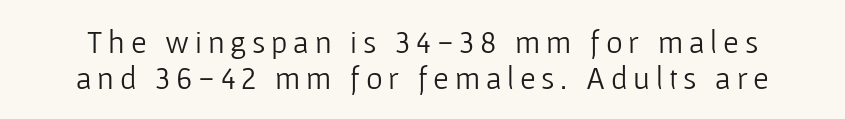
Q: Is the text bold? A: No.
Q: Is the text italic (slanted)? A: No, it is upright.
Q: Is the typeface a serif or a sans-serif typeface? A: Sans-serif.
Q: Is the text underlined? A: No.
Q: Is the spacing between lines tight, normal or loose? A: Tight.
Q: Width (condensed, normal, or wide)? A: Normal.
Q: Stroke contrast? A: Low.
Q: x-height? A: Medium.
Q: Monospaced? A: No.
